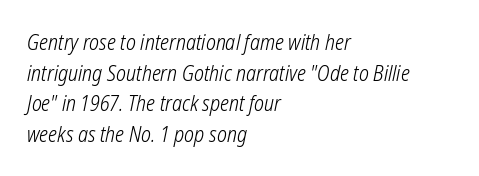
Q: Is the text bold? A: No.
Q: Is the text underlined? A: No.
Q: How is the paragraph aligned? A: Left-aligned.
Q: Is the spacing between letters normal or unusually wide? A: Normal.
Q: Is the spacing between lines tight, normal or loose? A: Normal.
